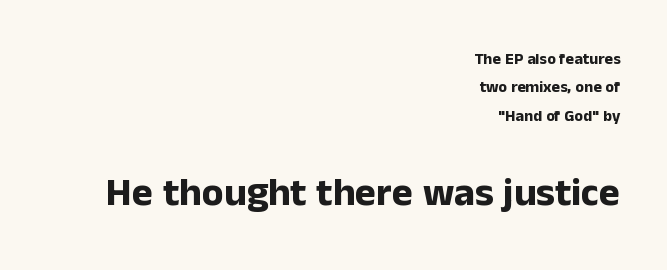
Q: Is the text bold? A: Yes.
Q: Is the text italic (slanted)? A: No, it is upright.
Q: Is the typeface a serif or a sans-serif typeface? A: Sans-serif.
Q: Is the text underlined? A: No.
Q: How is the paragraph aligned? A: Right-aligned.
Q: Is the spacing between letters normal or unusually wide? A: Normal.
Q: Which block of text is set in a larger size, the first (top) or the second (bottom)? A: The second (bottom) one.
Q: Width (condensed, normal, or wide)? A: Normal.
Q: Stroke contrast? A: Low.
Q: x-height? A: Medium.
Q: Monospaced? A: No.
